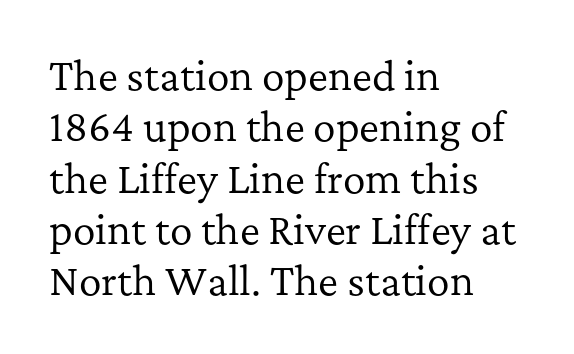
Characters remain perfectly vertical along every line. Leading: standard. The lines are quadded left. The face used here is seriffed, in the tradition of book romans.
